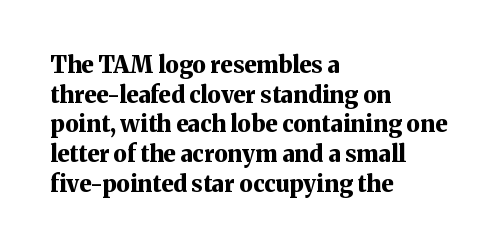
The image shows 23 px bold type, upright; set left-aligned, normal line spacing (1.29x), normal letter spacing, not underlined.
